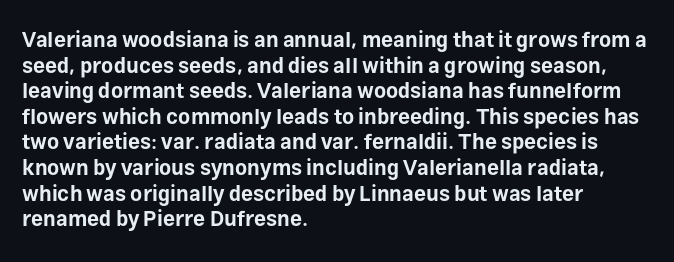
{"italic": "no", "bold": "yes", "underline": "no", "align": "left", "line_spacing_ratio": 1.22, "letter_spacing": "normal", "letter_spacing_em": 0.0, "glyph_px": 21}
